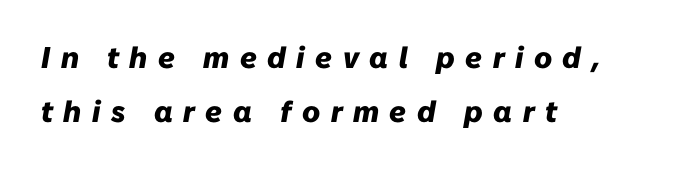
Q: Is the text bold? A: Yes.
Q: Is the text italic (slanted)? A: Yes, it leans right by about 10 degrees.
Q: Is the text underlined? A: No.
Q: How is the paragraph aligned? A: Left-aligned.
Q: Is the spacing between letters normal or unusually wide? A: Unusually wide.
Q: Width (condensed, normal, or wide)? A: Normal.
Q: Stroke contrast? A: Low.
Q: x-height? A: Medium.
Q: Monospaced? A: No.
